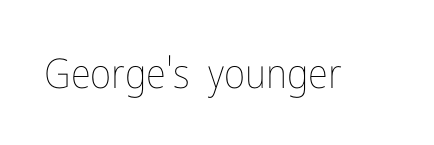
Q: Is the text bold? A: No.
Q: Is the text italic (slanted)? A: No, it is upright.
Q: Is the text underlined? A: No.
Q: Is the spacing between letters normal or unusually wide? A: Normal.
Q: Width (condensed, normal, or wide)? A: Condensed.
Q: Stroke contrast? A: Low.
Q: x-height? A: Medium.
Q: Monospaced? A: No.
